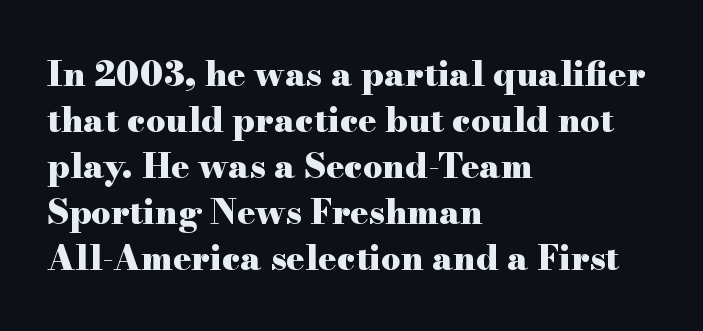
{"serif": "yes", "italic": "no", "bold": "yes", "weight": "heavy", "width": "wide", "stroke_contrast": "high", "x_height": "small", "monospaced": "no", "underline": "no", "align": "left", "line_spacing": "normal", "line_spacing_ratio": 1.35, "letter_spacing": "normal", "letter_spacing_em": 0.0, "glyph_px": 34}
